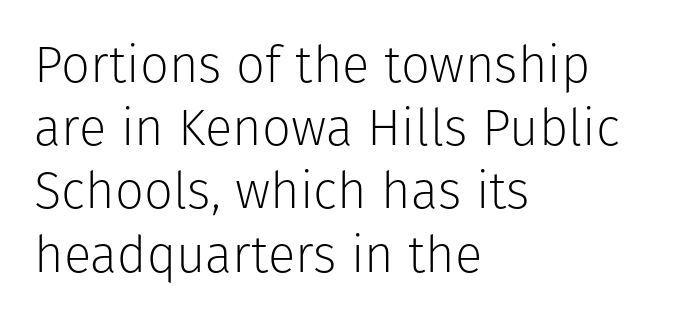
Is this a fixed-width face? No — the glyphs have proportional, varying widths. Serif or sans? Sans — the stroke terminals are bare. Every row of glyphs begins at an identical x-position on the left. The characters are drawn with everyday or finer stroke widths.
